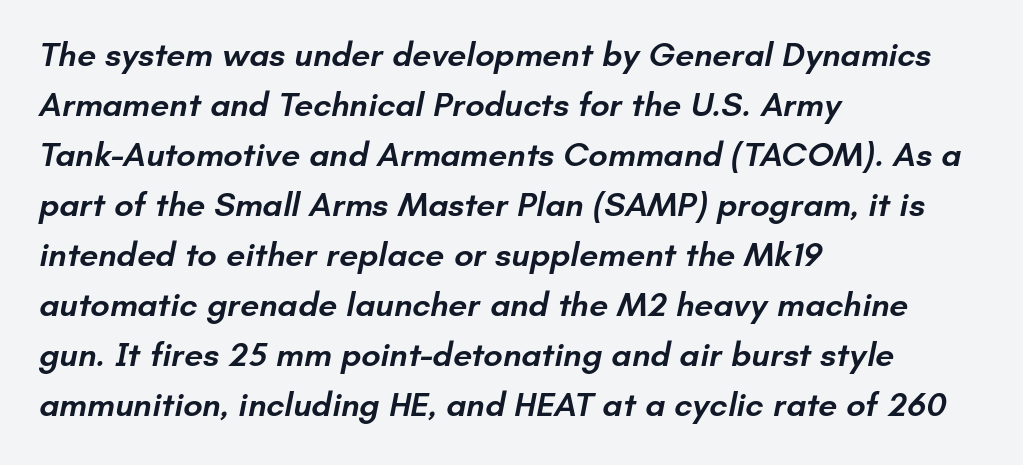
Serifs: no, the terminals of the letterforms are clean. Its strokes are somewhat broadened, the hallmark of semibold type. The gap between lines stays unmarked. Character widths vary here, with narrow letters taking less room than wide ones. Does the leading feel generous? No, just average. Look at the tracking — it's just the regular setting, nothing added.
